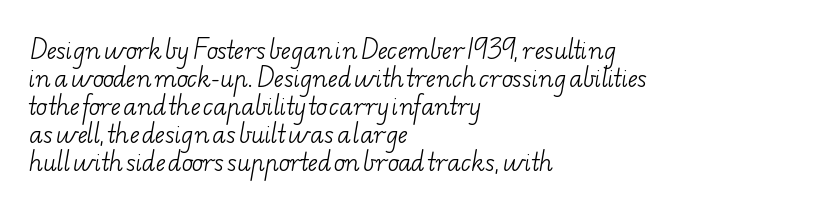
{"bold": "no", "underline": "no", "align": "left", "line_spacing_ratio": 1.22, "letter_spacing": "normal", "letter_spacing_em": 0.0, "glyph_px": 23}
